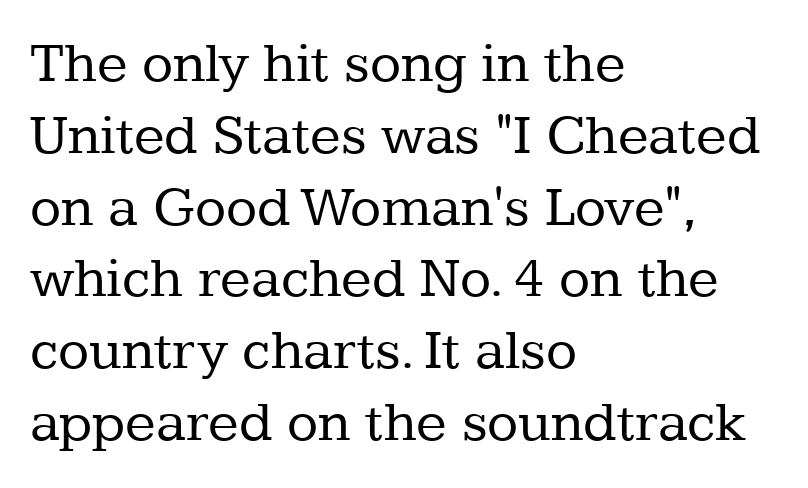
Q: Is the text bold? A: No.
Q: Is the text italic (slanted)? A: No, it is upright.
Q: Is the typeface a serif or a sans-serif typeface? A: Serif.
Q: Is the text underlined? A: No.
Q: How is the paragraph aligned? A: Left-aligned.
Q: Is the spacing between letters normal or unusually wide? A: Normal.
Q: Is the spacing between lines tight, normal or loose? A: Normal.
Q: Width (condensed, normal, or wide)? A: Normal.
Q: Stroke contrast? A: Low.
Q: x-height? A: Medium.
Q: Monospaced? A: No.
